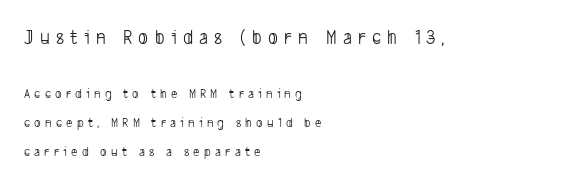
Q: Is the text bold? A: No.
Q: Is the text underlined? A: No.
Q: How is the paragraph aligned? A: Left-aligned.
Q: Is the spacing between letters normal or unusually wide? A: Unusually wide.
Q: Is the spacing between lines tight, normal or loose? A: Loose.
Q: Which block of text is set in a larger size, the first (top) or the second (bottom)? A: The first (top) one.
